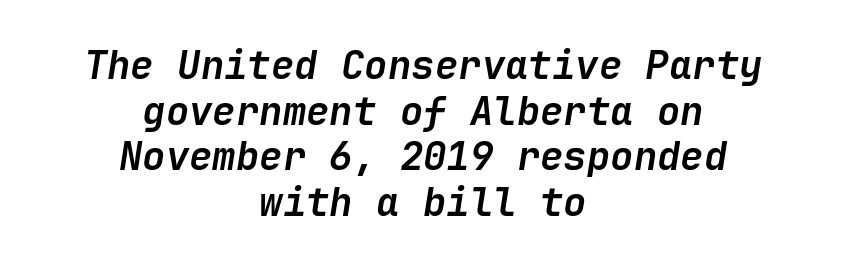
The image shows 39 px semibold type, italic (leaning right); set centered, line spacing 1.17x, normal letter spacing, not underlined; low stroke contrast and a medium x-height.
